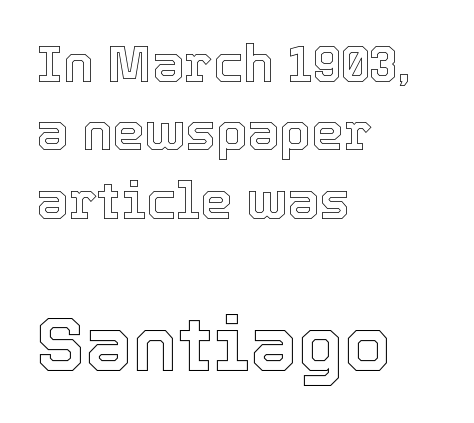
Q: Is the text italic (slanted)? A: No, it is upright.
Q: Is the text underlined? A: No.
Q: How is the paragraph aligned? A: Left-aligned.
Q: Is the spacing between letters normal or unusually wide? A: Normal.
Q: Is the spacing between lines tight, normal or loose? A: Normal.
Q: Which block of text is set in a larger size, the first (top) or the second (bottom)? A: The second (bottom) one.
Q: Width (condensed, normal, or wide)? A: Normal.
Q: x-height? A: Medium.
Q: Monospaced? A: No.
